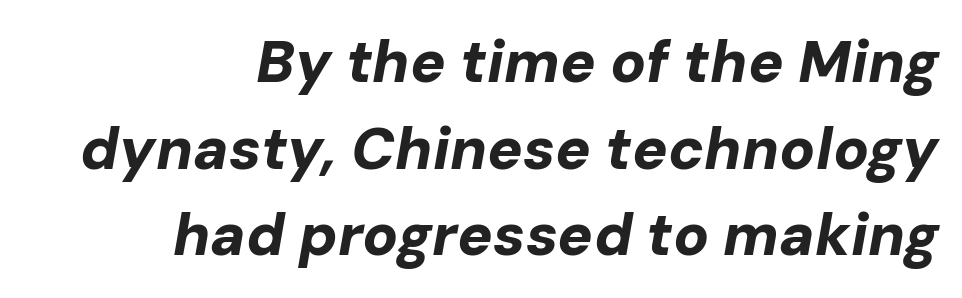
A full-strength bold gives these letters their thick strokes. The lines sit at an ordinary, default distance from one another. This rendering features lettering with no underline. Teacher's note: observe the even right margin — that is flush-right alignment.
